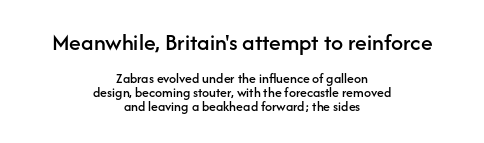
{"italic": "no", "underline": "no", "align": "center", "line_spacing": "tight", "line_spacing_ratio": 1.0, "letter_spacing": "normal", "letter_spacing_em": 0.0, "larger_block": "first", "size_ratio": 1.71, "glyph_px": 24}
